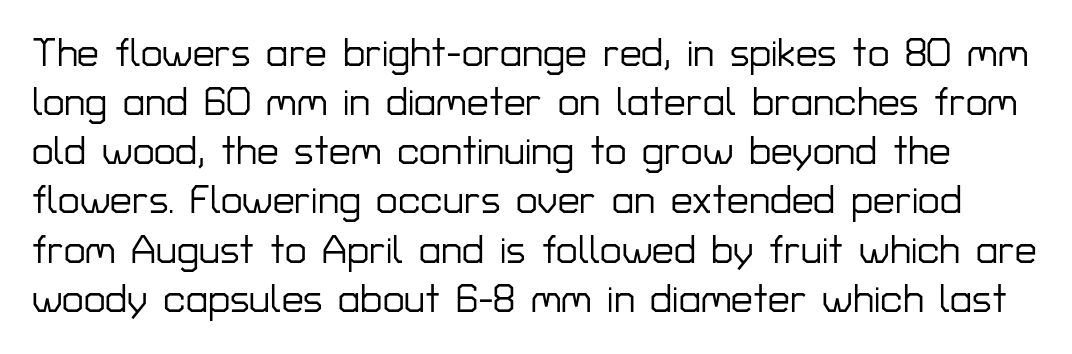
{"serif": "no", "italic": "no", "width": "normal", "stroke_contrast": "low", "x_height": "medium", "monospaced": "no", "underline": "no", "line_spacing": "normal", "line_spacing_ratio": 1.26, "letter_spacing": "normal", "letter_spacing_em": 0.0, "glyph_px": 39}
